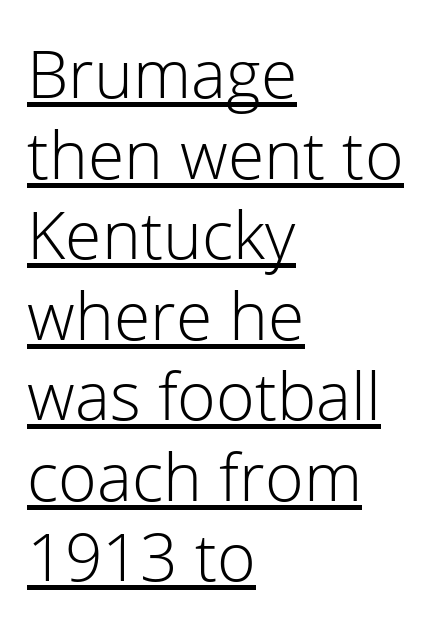
The image shows 66 px light sans-serif type, upright; set left-aligned, line spacing 1.22x, normal letter spacing, underlined; low stroke contrast and a medium x-height.
